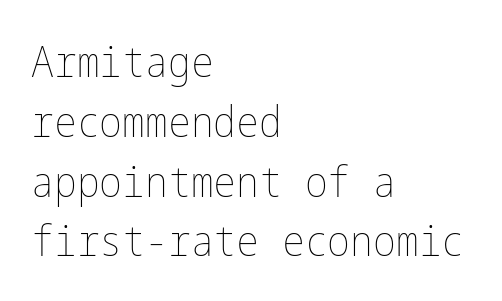
Weight: in the light-to-regular range. Has an underline been added? It has not. In terms of posture, this sample is upright. These lines sit exactly where default settings would place them. This rendering uses left alignment, leaving the right contour irregular.
